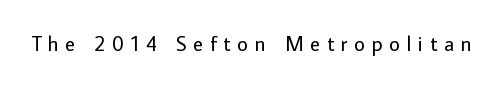
Q: Is the text bold? A: No.
Q: Is the text italic (slanted)? A: No, it is upright.
Q: Is the text underlined? A: No.
Q: Is the spacing between letters normal or unusually wide? A: Unusually wide.
